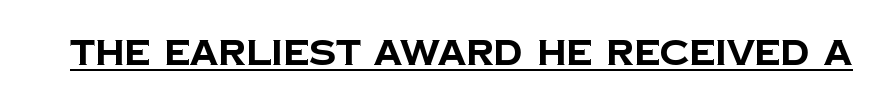
{"serif": "no", "bold": "yes", "weight": "bold", "width": "normal", "stroke_contrast": "low", "x_height": "large", "monospaced": "no", "underline": "yes", "letter_spacing": "normal", "letter_spacing_em": 0.0, "glyph_px": 35}
